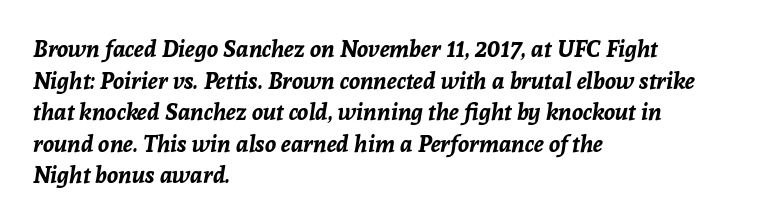
A typesetter would call this leading conventional body-copy spacing. The whole block is typeset with a tilt. These lines are set flush left with a ragged right edge. The letters are bold, with thick, heavy strokes.
